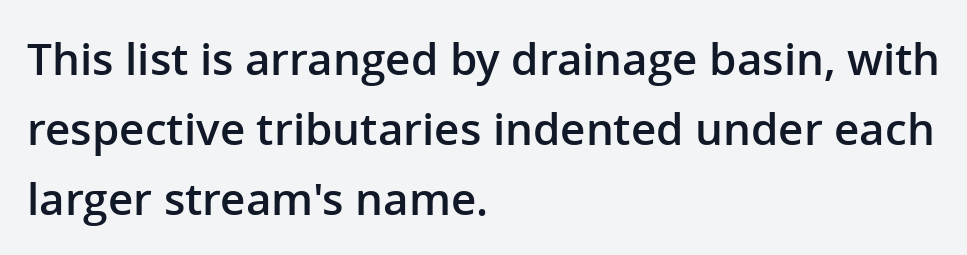
Q: Is the text bold? A: Semi-bold.
Q: Is the text italic (slanted)? A: No, it is upright.
Q: Is the typeface a serif or a sans-serif typeface? A: Sans-serif.
Q: Is the text underlined? A: No.
Q: How is the paragraph aligned? A: Left-aligned.
Q: Is the spacing between letters normal or unusually wide? A: Normal.
Q: Is the spacing between lines tight, normal or loose? A: Normal.
Q: Width (condensed, normal, or wide)? A: Normal.
Q: Stroke contrast? A: Low.
Q: x-height? A: Medium.
Q: Monospaced? A: No.
